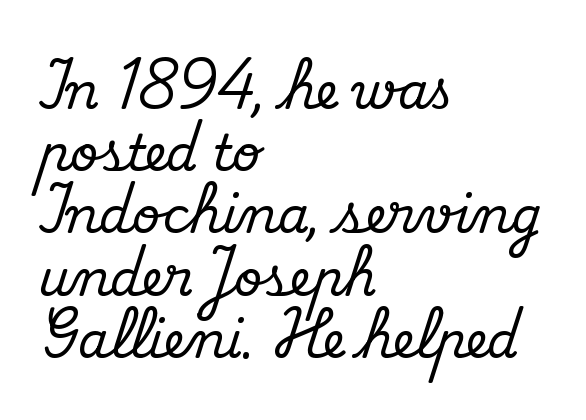
{"serif": "yes", "width": "normal", "stroke_contrast": "medium", "x_height": "small", "monospaced": "no", "underline": "no", "align": "left", "line_spacing": "normal", "line_spacing_ratio": 1.27, "letter_spacing": "normal", "letter_spacing_em": 0.0, "glyph_px": 49}
